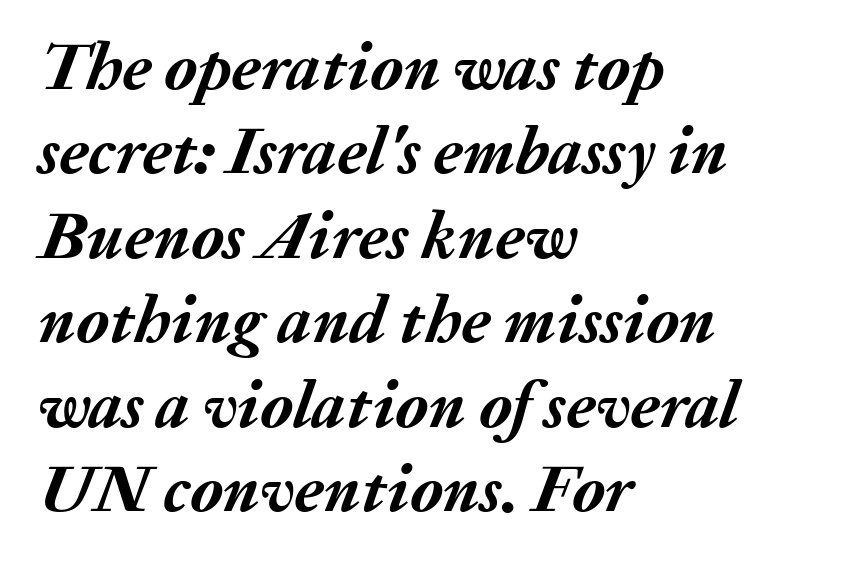
The image shows 67 px semibold type, italic (leaning right); set left-aligned, normal line spacing (1.26x), normal letter spacing, not underlined; medium stroke contrast and a medium x-height.
